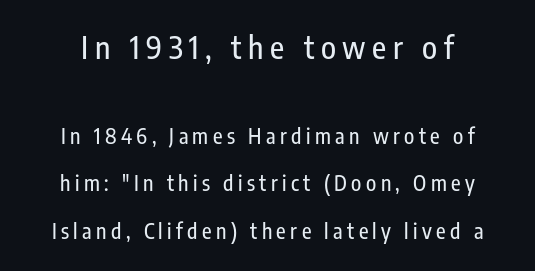
{"serif": "no", "italic": "no", "width": "condensed", "stroke_contrast": "low", "x_height": "medium", "monospaced": "no", "underline": "no", "line_spacing": "loose", "line_spacing_ratio": 2.26, "letter_spacing": "wide", "letter_spacing_em": 0.21, "larger_block": "first", "size_ratio": 1.48, "glyph_px": 31}
